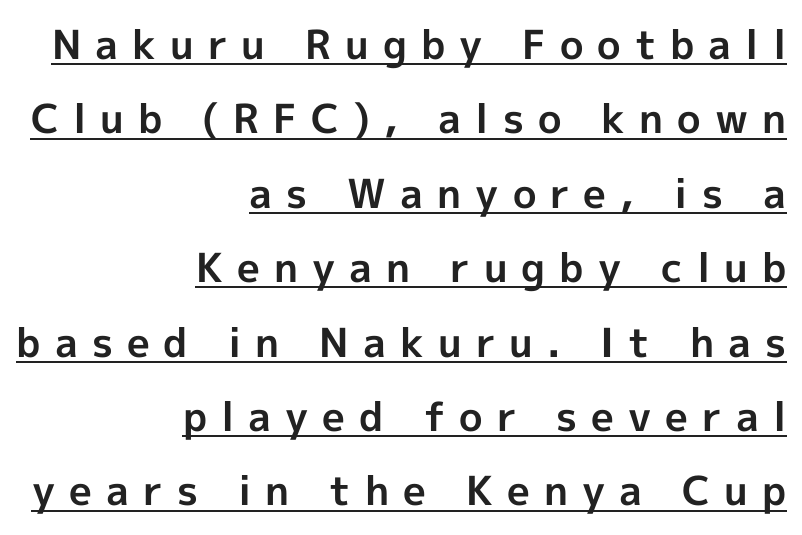
The image shows 40 px bold sans-serif type, upright; set right-aligned, line spacing 1.86x, unusually wide letter spacing (+0.35 em), underlined; a medium x-height.
